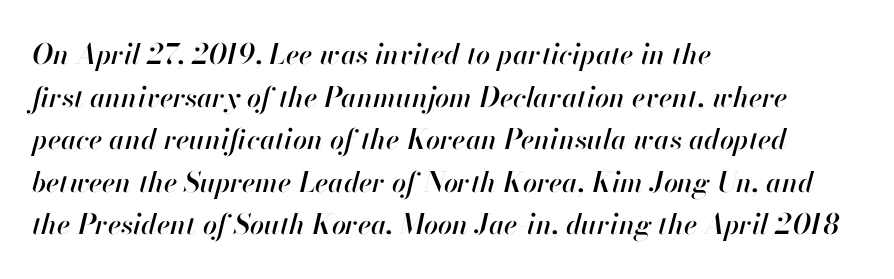
This is oblique type, the kind used for emphasis or titles. Is this a fixed-width face? No — the glyphs have proportional, varying widths. In terms of leading, this rendering sits right in the middle. Standard letterfit; no display-style spreading of the glyphs. Underline: absent.
